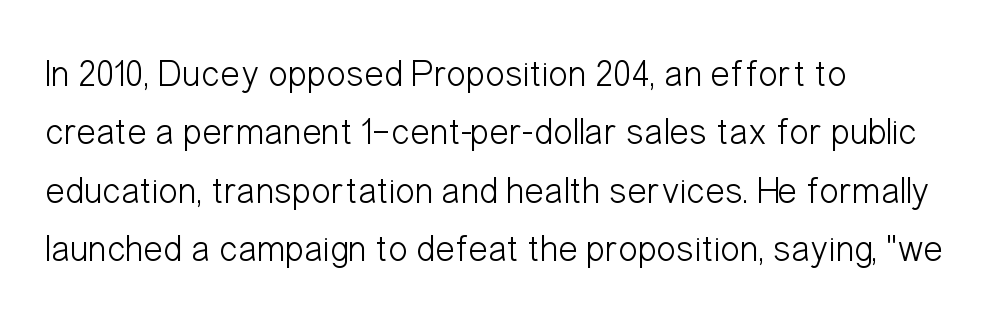
Q: Is the text bold? A: No.
Q: Is the text italic (slanted)? A: No, it is upright.
Q: Is the typeface a serif or a sans-serif typeface? A: Sans-serif.
Q: Is the text underlined? A: No.
Q: How is the paragraph aligned? A: Left-aligned.
Q: Is the spacing between letters normal or unusually wide? A: Normal.
Q: Is the spacing between lines tight, normal or loose? A: Normal.
Q: Width (condensed, normal, or wide)? A: Condensed.
Q: Stroke contrast? A: Low.
Q: x-height? A: Medium.
Q: Monospaced? A: No.
